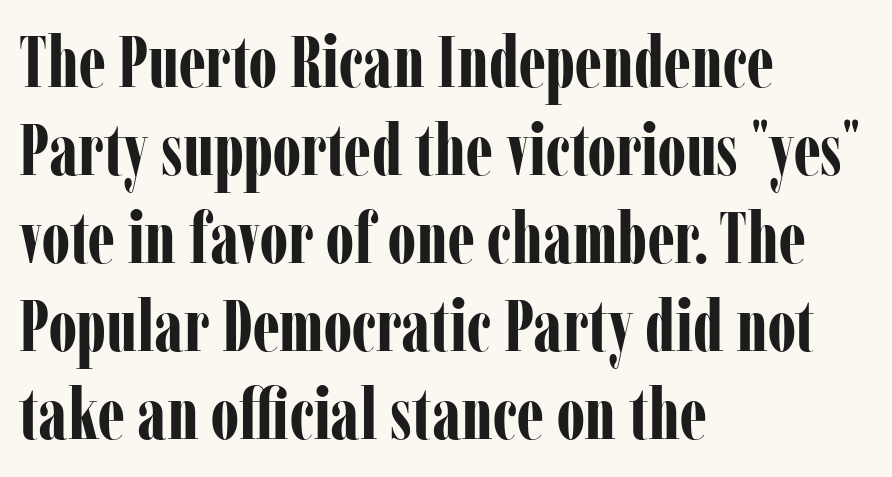
The image shows 71 px bold, condensed serif type, upright; set left-aligned, line spacing 1.24x, normal letter spacing, not underlined; low stroke contrast and a medium x-height.
